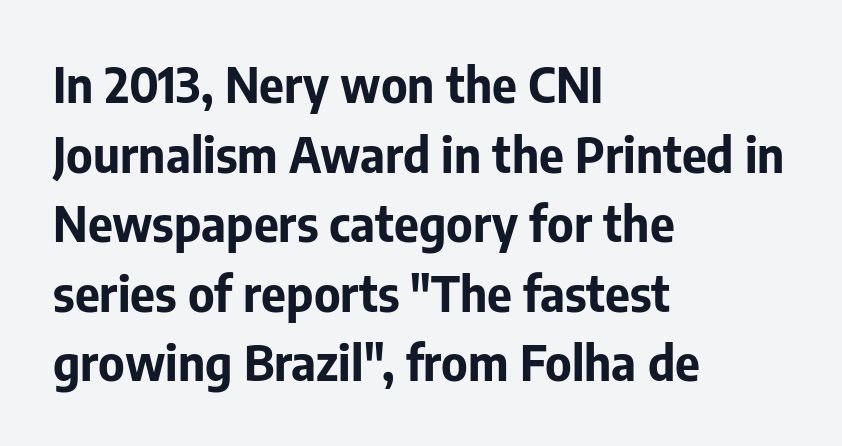
{"serif": "no", "italic": "no", "bold": "yes", "weight": "bold", "width": "normal", "stroke_contrast": "low", "x_height": "medium", "monospaced": "no", "underline": "no", "align": "left", "line_spacing": "normal", "line_spacing_ratio": 1.45, "letter_spacing": "normal", "letter_spacing_em": 0.0, "glyph_px": 48}
